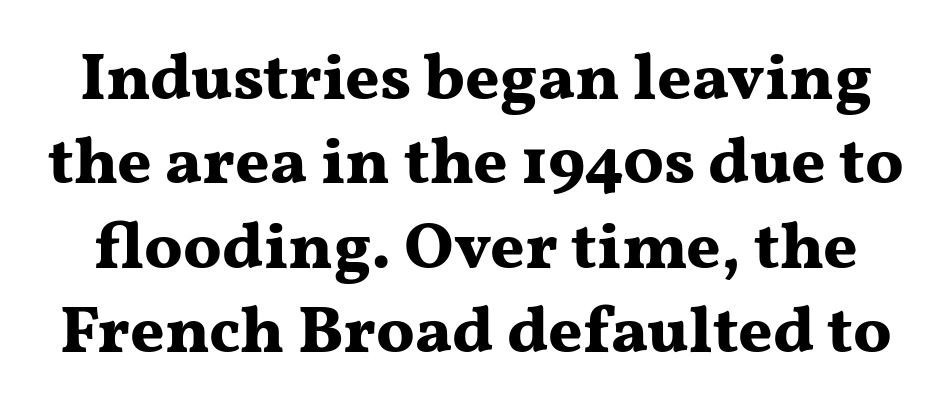
The image shows 66 px bold, wide serif type, upright; set normal line spacing (1.28x), normal letter spacing, not underlined; medium stroke contrast and a medium x-height.
